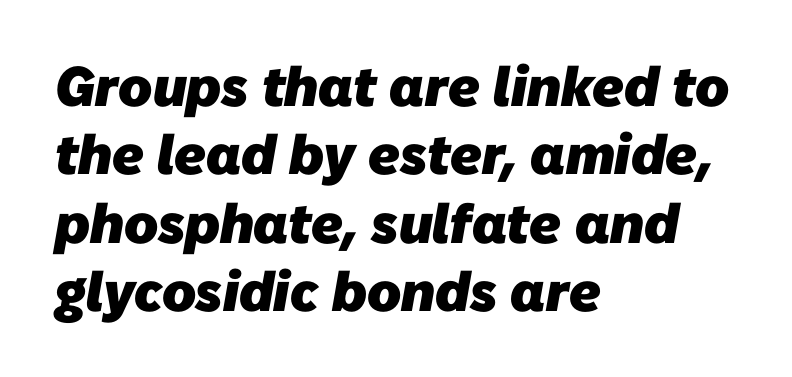
Q: Is the text bold? A: Yes.
Q: Is the typeface a serif or a sans-serif typeface? A: Sans-serif.
Q: Is the text underlined? A: No.
Q: How is the paragraph aligned? A: Left-aligned.
Q: Is the spacing between letters normal or unusually wide? A: Normal.
Q: Width (condensed, normal, or wide)? A: Normal.
Q: Stroke contrast? A: Low.
Q: x-height? A: Medium.
Q: Monospaced? A: No.
